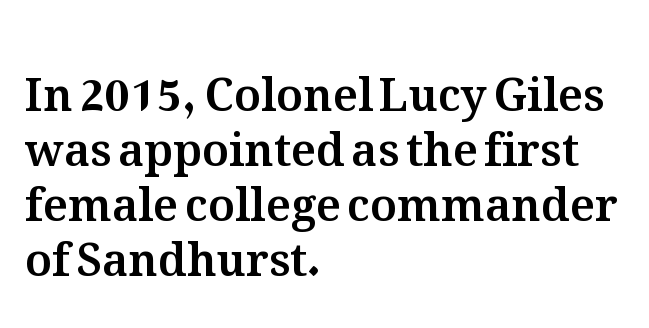
The image shows 45 px text type, upright; set left-aligned, line spacing 1.22x, normal letter spacing, not underlined; medium stroke contrast and a medium x-height.
